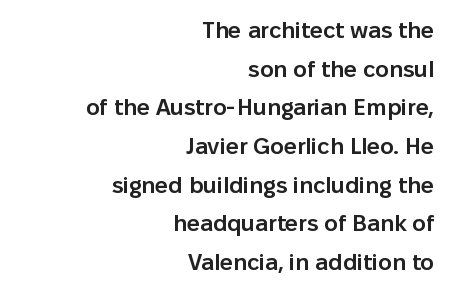
The image shows 23 px text type, upright; set right-aligned, normal line spacing (1.68x), normal letter spacing, not underlined.
